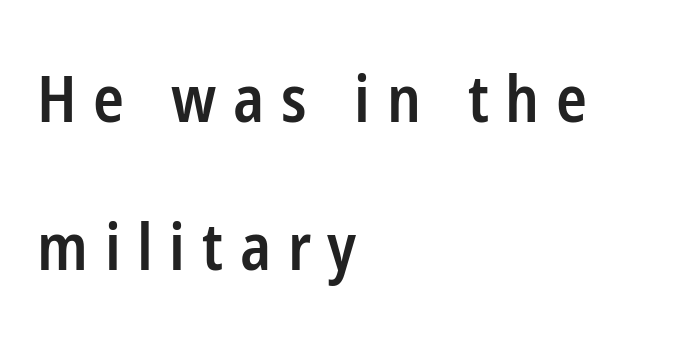
{"serif": "no", "italic": "no", "bold": "semi", "weight": "semibold", "width": "condensed", "stroke_contrast": "low", "x_height": "medium", "monospaced": "no", "underline": "no", "align": "left", "line_spacing": "loose", "line_spacing_ratio": 2.31, "letter_spacing": "wide", "letter_spacing_em": 0.26, "glyph_px": 64}
